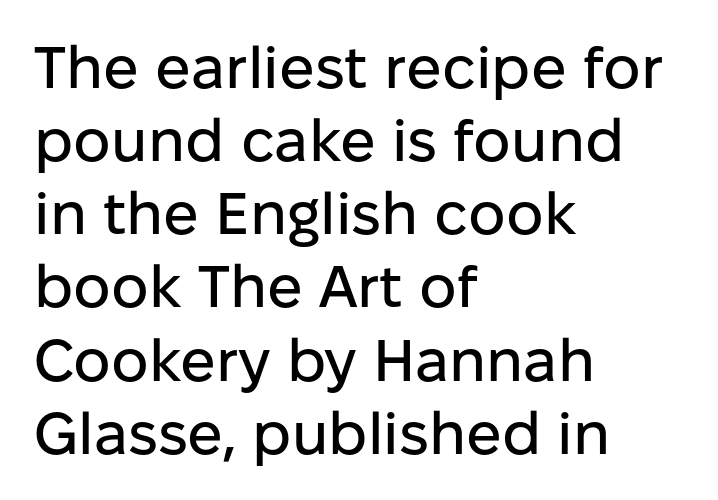
{"serif": "no", "italic": "no", "width": "normal", "stroke_contrast": "low", "x_height": "medium", "monospaced": "no", "underline": "no", "align": "left", "line_spacing_ratio": 1.24, "letter_spacing": "normal", "letter_spacing_em": 0.0, "glyph_px": 59}
